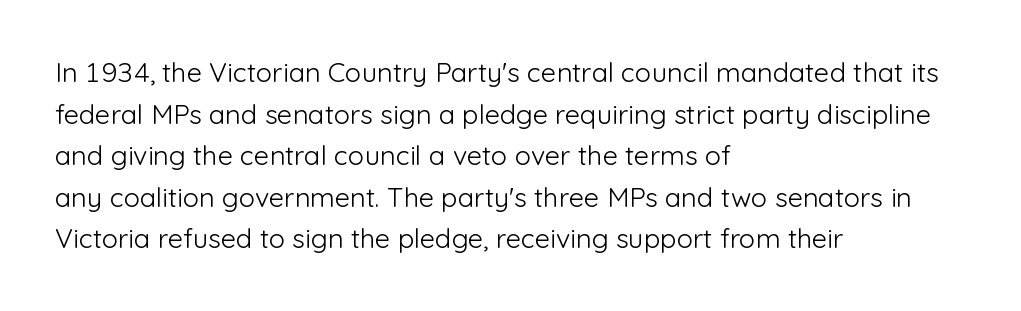
The image shows 27 px text type, upright; set left-aligned, normal line spacing (1.54x), normal letter spacing, not underlined.
